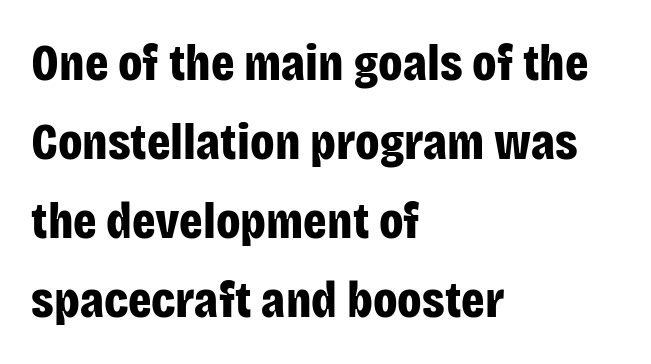
These lines sit exactly where default settings would place them. Underlining? Definitely not there. A sans-serif font was chosen for this passage. In CSS terms this would be text-align: left. A roman cut, with each character standing at attention. Pretty heavy lettering here — definitely bold.
